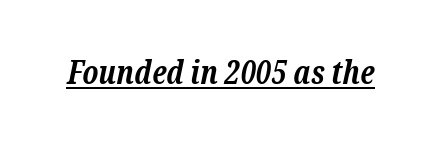
The typesetting leans heavy: a genuine bold. The passage shown is typed in a proportional face where columns would drift. Default kerning and tracking; the words read as compact shapes. The rendering shows small feet on the letterforms — a serif design. Emphasis-style slanted type is in use.
